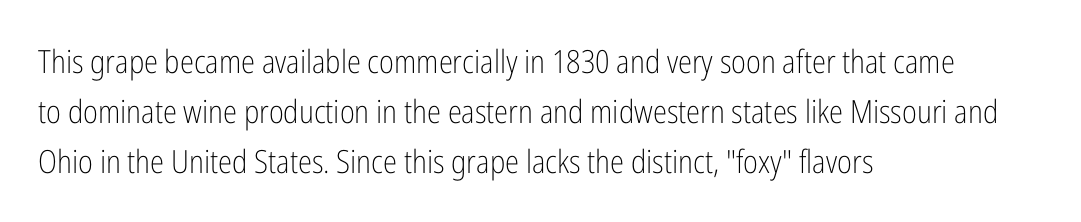
The image shows 32 px light, condensed sans-serif type, upright; set left-aligned, normal line spacing (1.57x), normal letter spacing, not underlined; low stroke contrast and a medium x-height.
